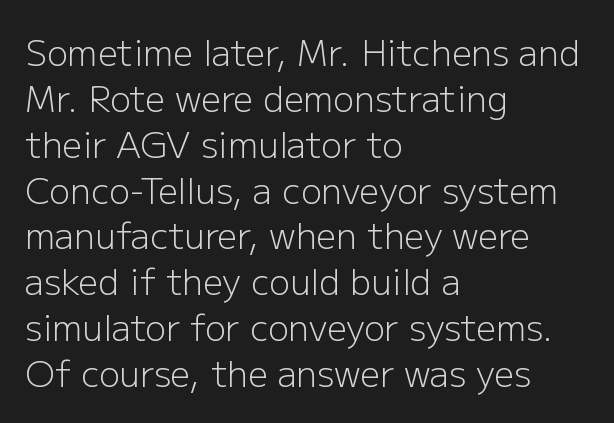
{"serif": "no", "italic": "no", "bold": "no", "weight": "light", "width": "normal", "stroke_contrast": "low", "x_height": "medium", "monospaced": "no", "underline": "no", "align": "left", "line_spacing": "normal", "line_spacing_ratio": 1.31, "letter_spacing": "normal", "letter_spacing_em": 0.0, "glyph_px": 35}
